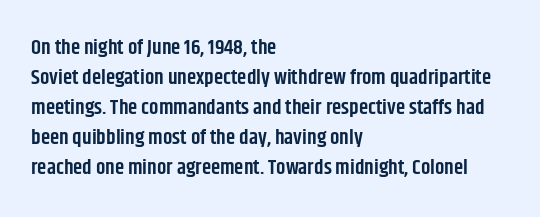
Q: Is the text bold? A: Semi-bold.
Q: Is the text italic (slanted)? A: No, it is upright.
Q: Is the text underlined? A: No.
Q: How is the paragraph aligned? A: Left-aligned.
Q: Is the spacing between letters normal or unusually wide? A: Normal.
Q: Is the spacing between lines tight, normal or loose? A: Normal.
